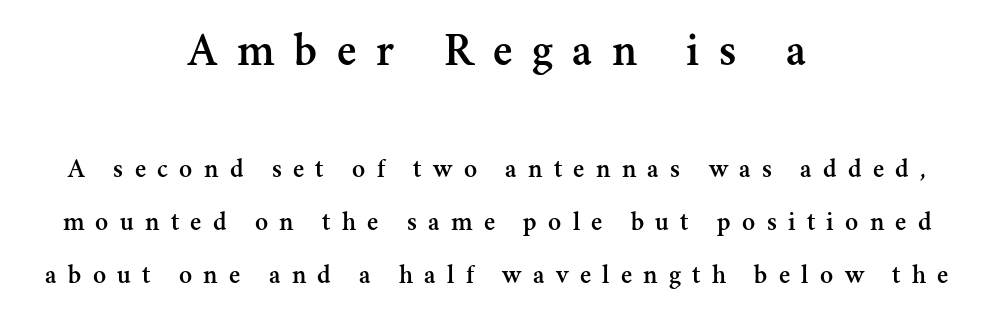
{"serif": "yes", "italic": "no", "width": "normal", "stroke_contrast": "medium", "x_height": "small", "monospaced": "no", "underline": "no", "align": "center", "line_spacing": "loose", "line_spacing_ratio": 1.96, "letter_spacing": "wide", "letter_spacing_em": 0.42, "larger_block": "first", "size_ratio": 1.74, "glyph_px": 47}
